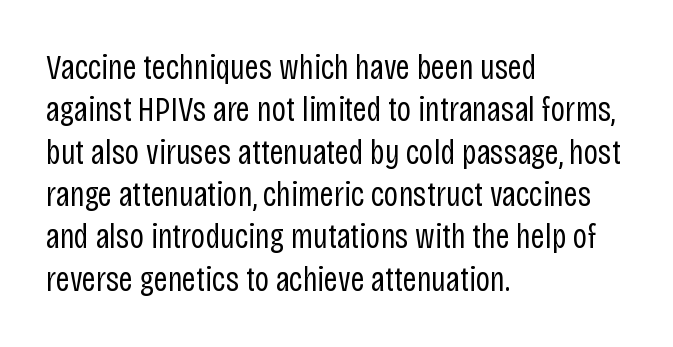
Observe the absence of serifs on each vertical stroke in this sample. Plain, unruled lines of type. The letterforms sit shoulder to shoulder at normal distance. Rendered with straight, roman letterforms. Which margin do the lines hug? The left one — the right edge is uneven.
